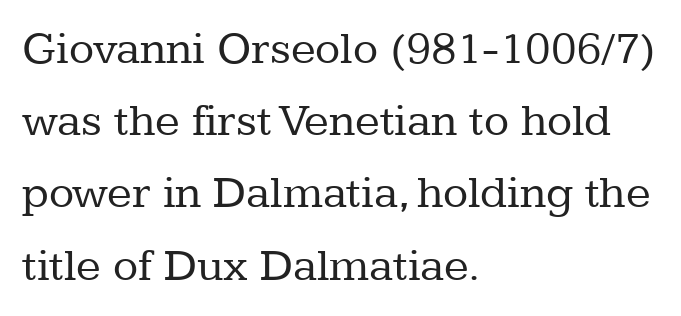
The font's upright variant was chosen for this text. A light-to-regular cut is what we see here. The area under the type is left untouched. How are the letters spaced? Ordinarily, with no added tracking.
